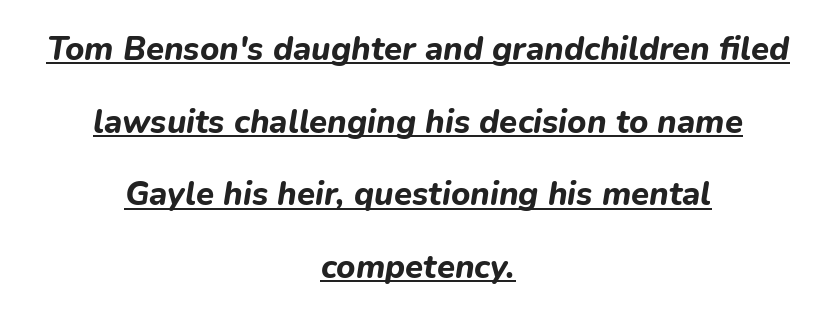
The image shows 33 px bold type, italic (leaning right); set centered, loose line spacing (2.2x), normal letter spacing, underlined; low stroke contrast and a medium x-height.
